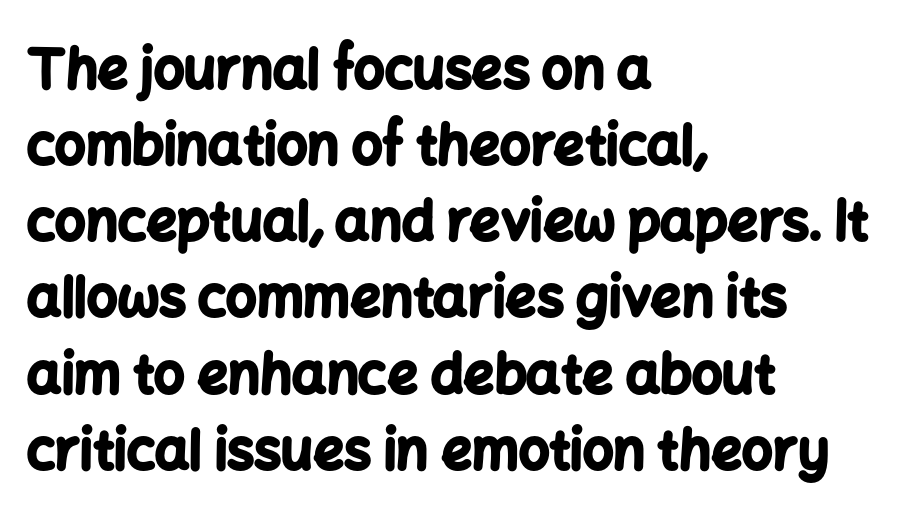
The image shows 54 px bold sans-serif type, upright; set left-aligned, normal line spacing (1.41x), normal letter spacing, not underlined; low stroke contrast and a medium x-height.
